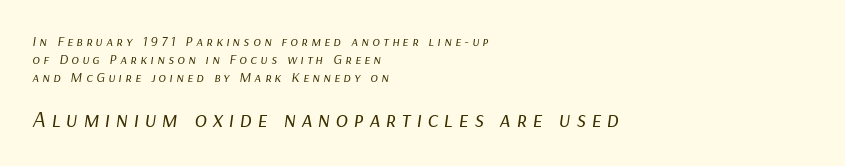
{"italic": "yes", "lean": "right", "slant_degrees": 9, "bold": "no", "underline": "no", "align": "left", "line_spacing": "normal", "line_spacing_ratio": 1.28, "letter_spacing": "wide", "letter_spacing_em": 0.24, "larger_block": "second", "size_ratio": 1.64, "glyph_px": 23}
